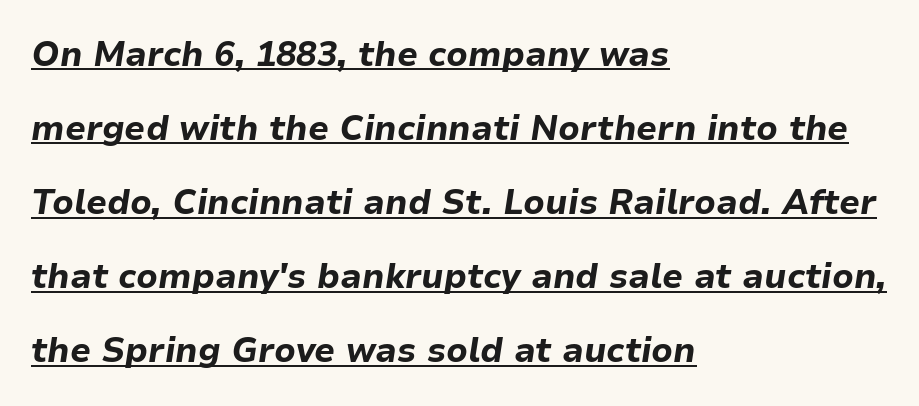
This rendering uses left alignment, leaving the right contour irregular. What stands out about the letter spacing? Nothing — it is the standard amount. The passage shown is typed in a proportional face where columns would drift. What weight is shown? A full bold with thick strokes. Each new line begins a long way beneath the previous one.
